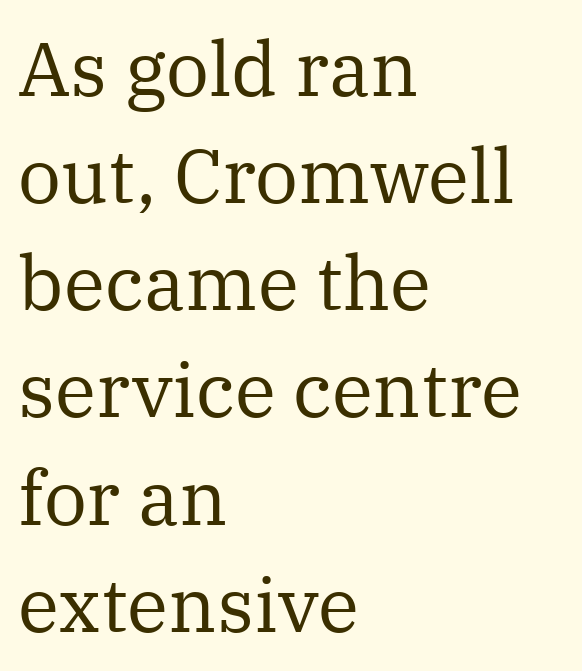
Q: Is the text bold? A: No.
Q: Is the text italic (slanted)? A: No, it is upright.
Q: Is the typeface a serif or a sans-serif typeface? A: Serif.
Q: Is the text underlined? A: No.
Q: How is the paragraph aligned? A: Left-aligned.
Q: Is the spacing between letters normal or unusually wide? A: Normal.
Q: Is the spacing between lines tight, normal or loose? A: Normal.
Q: Width (condensed, normal, or wide)? A: Normal.
Q: Stroke contrast? A: Medium.
Q: x-height? A: Medium.
Q: Monospaced? A: No.
